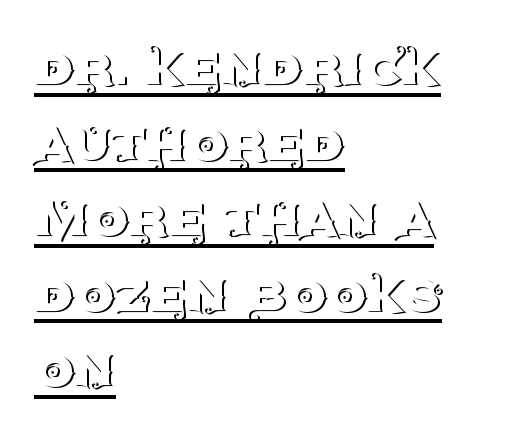
Q: Is the text bold? A: No.
Q: Is the text italic (slanted)? A: No, it is upright.
Q: Is the typeface a serif or a sans-serif typeface? A: Serif.
Q: Is the text underlined? A: Yes.
Q: How is the paragraph aligned? A: Left-aligned.
Q: Is the spacing between letters normal or unusually wide? A: Normal.
Q: Width (condensed, normal, or wide)? A: Normal.
Q: Stroke contrast? A: Medium.
Q: x-height? A: Large.
Q: Monospaced? A: No.
